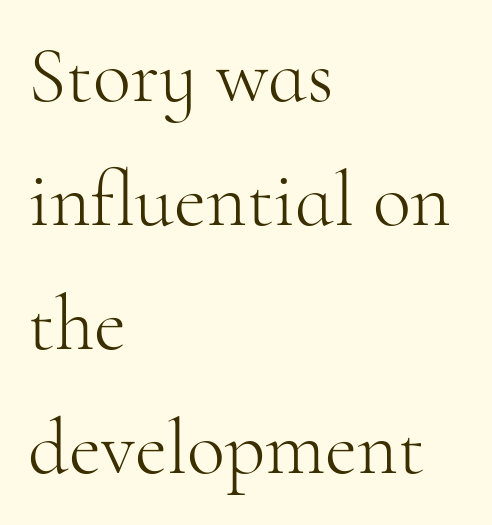
Q: Is the text bold? A: No.
Q: Is the text italic (slanted)? A: No, it is upright.
Q: Is the typeface a serif or a sans-serif typeface? A: Serif.
Q: Is the text underlined? A: No.
Q: How is the paragraph aligned? A: Left-aligned.
Q: Is the spacing between letters normal or unusually wide? A: Normal.
Q: Is the spacing between lines tight, normal or loose? A: Normal.
Q: Width (condensed, normal, or wide)? A: Normal.
Q: Stroke contrast? A: High.
Q: x-height? A: Small.
Q: Monospaced? A: No.
